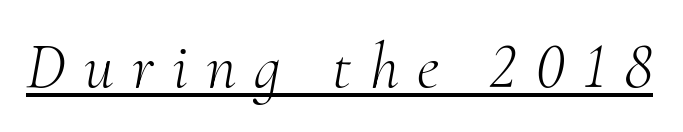
This sample has the flowing, uneven cadence of proportional lettering. Posture: slanted. Small tapered or slab feet sit at the stroke ends, so this counts as serif. Vertical stems look standard width or narrower in stroke. In terms of letterspacing, this is a distinctly airy, spread setting. The typesetter has applied underlining to the passage shown.
